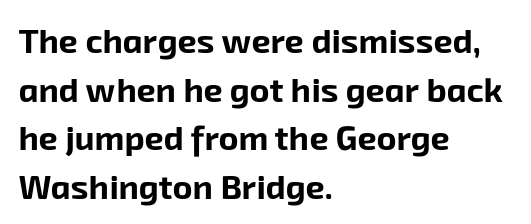
The image shows 34 px bold sans-serif type; set left-aligned, normal line spacing (1.43x), normal letter spacing, not underlined; low stroke contrast and a medium x-height.
